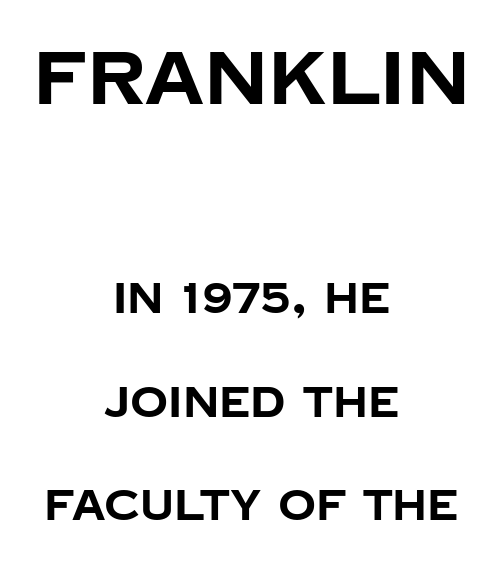
Q: Is the text bold? A: Yes.
Q: Is the text italic (slanted)? A: No, it is upright.
Q: Is the typeface a serif or a sans-serif typeface? A: Sans-serif.
Q: Is the text underlined? A: No.
Q: How is the paragraph aligned? A: Centered.
Q: Is the spacing between letters normal or unusually wide? A: Normal.
Q: Is the spacing between lines tight, normal or loose? A: Loose.
Q: Which block of text is set in a larger size, the first (top) or the second (bottom)? A: The first (top) one.
Q: Width (condensed, normal, or wide)? A: Normal.
Q: Stroke contrast? A: Low.
Q: x-height? A: Large.
Q: Monospaced? A: No.
